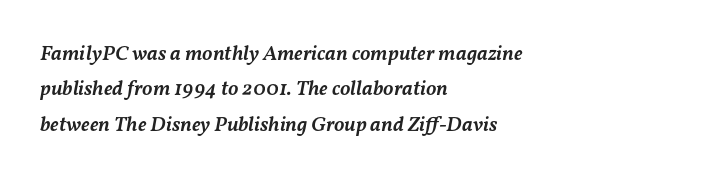
Q: Is the text bold? A: Semi-bold.
Q: Is the text italic (slanted)? A: Yes, it leans right by about 11 degrees.
Q: Is the text underlined? A: No.
Q: How is the paragraph aligned? A: Left-aligned.
Q: Is the spacing between letters normal or unusually wide? A: Normal.
Q: Is the spacing between lines tight, normal or loose? A: Normal.
